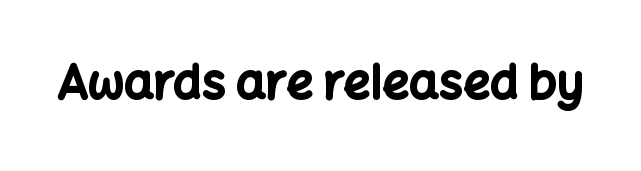
{"serif": "no", "italic": "no", "bold": "yes", "weight": "bold", "width": "normal", "stroke_contrast": "low", "x_height": "medium", "monospaced": "no", "underline": "no", "letter_spacing": "normal", "letter_spacing_em": 0.0, "glyph_px": 47}
